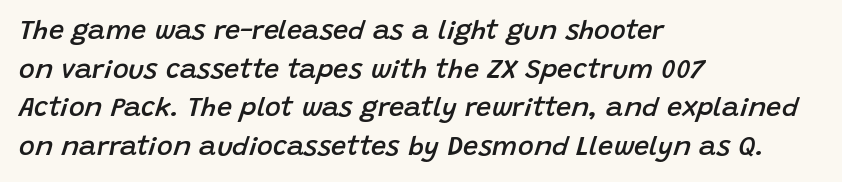
On the weight axis this lands at semibold, roughly 600. Descender tails drop into unmarked territory. The vertical gap from one line to the next is medium. The letters sit at their default tracking, neither squeezed nor spread. An italicized treatment has been applied to the whole sample.
